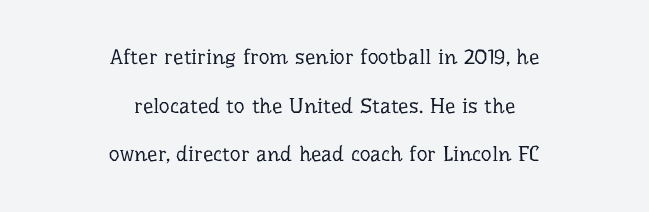
{"italic": "no", "bold": "no", "underline": "no", "align": "center", "line_spacing": "loose", "line_spacing_ratio": 2.31, "letter_spacing": "normal", "letter_spacing_em": 0.0, "glyph_px": 21}
